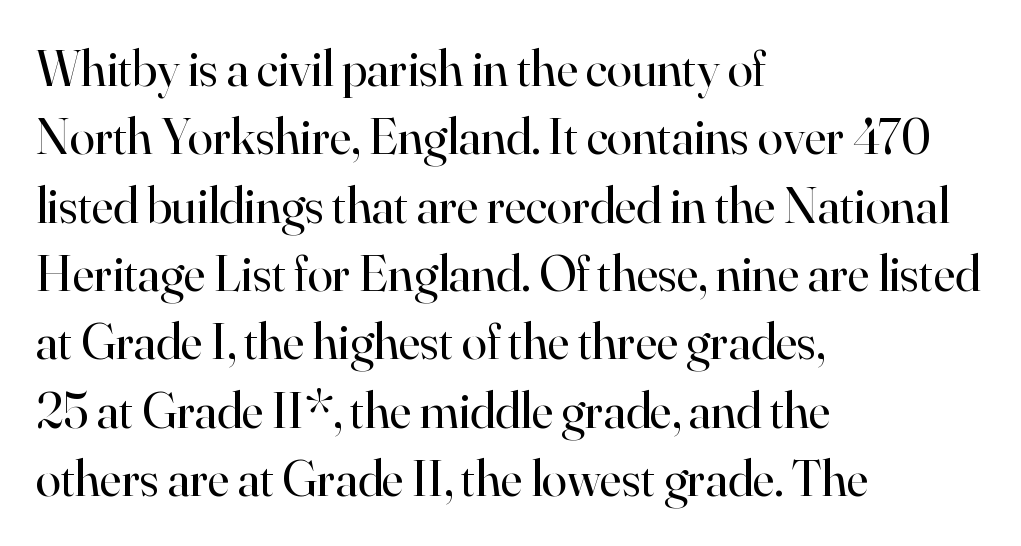
{"serif": "yes", "italic": "no", "bold": "no", "weight": "regular", "width": "normal", "stroke_contrast": "high", "x_height": "small", "monospaced": "no", "underline": "no", "align": "left", "line_spacing": "normal", "line_spacing_ratio": 1.34, "letter_spacing": "normal", "letter_spacing_em": 0.0, "glyph_px": 51}
